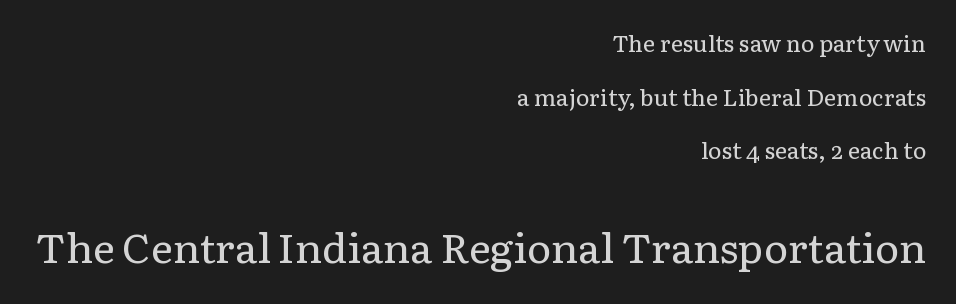
The image shows 41 px regular-weight serif type, upright; set right-aligned, loose line spacing (2.33x), normal letter spacing, not underlined; the second (bottom) block is 1.78x larger; low stroke contrast and a medium x-height.
